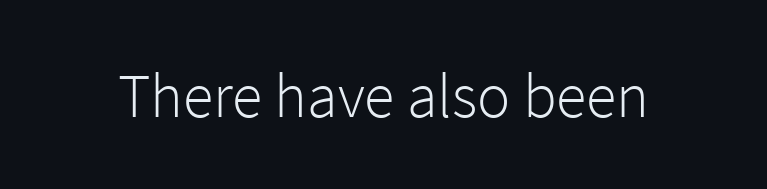
Look at the tracking — it's just the regular setting, nothing added. Proportional: the letters do not fall into vertical columns. Nothing heavy about these letters — not bold at all. The axis of the letterforms is exactly vertical.
